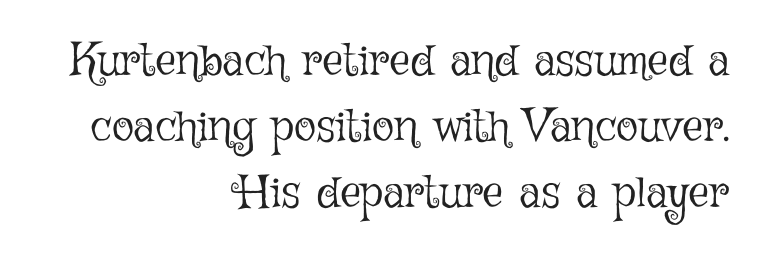
Q: Is the text bold? A: No.
Q: Is the text italic (slanted)? A: No, it is upright.
Q: Is the text underlined? A: No.
Q: How is the paragraph aligned? A: Right-aligned.
Q: Is the spacing between letters normal or unusually wide? A: Normal.
Q: Is the spacing between lines tight, normal or loose? A: Normal.
Q: Width (condensed, normal, or wide)? A: Normal.
Q: Stroke contrast? A: Low.
Q: x-height? A: Medium.
Q: Monospaced? A: No.
